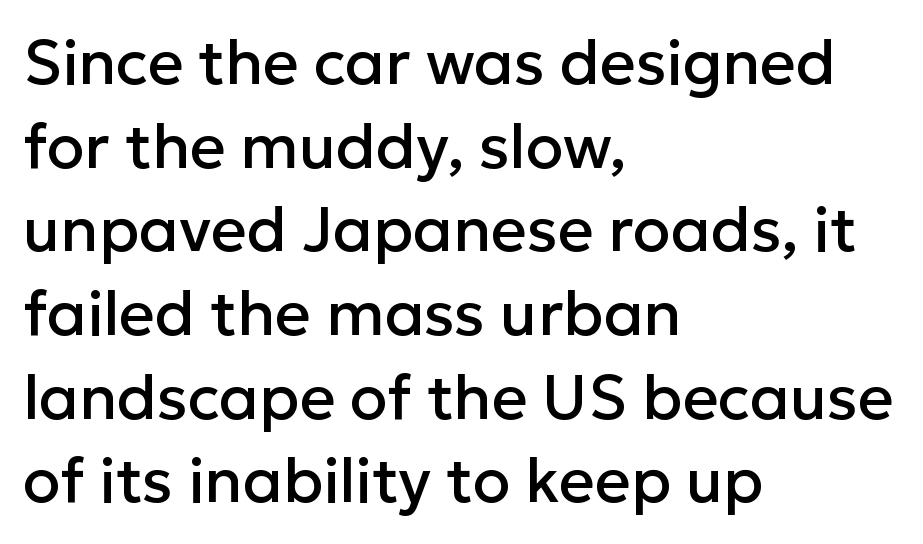
Is there much room between lines? A standard amount, neither cramped nor airy. Proportional: the letters do not fall into vertical columns. The gap between lines stays unmarked. Upright lettering throughout. The tracking reads as untouched default to a designer's eye. Each line starts at the same left margin while the right side varies.
